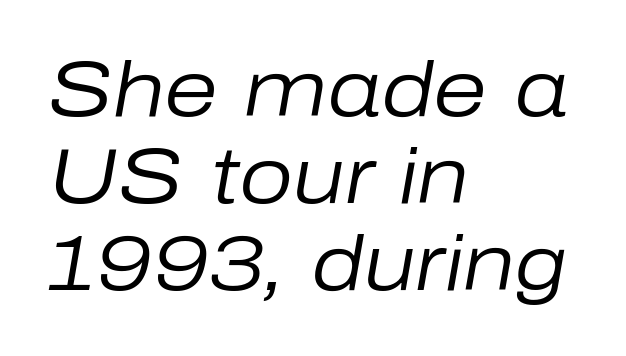
The image shows 77 px regular-weight type, italic (leaning right); set left-aligned, tight line spacing (1.13x), normal letter spacing, not underlined; low stroke contrast and a medium x-height.
